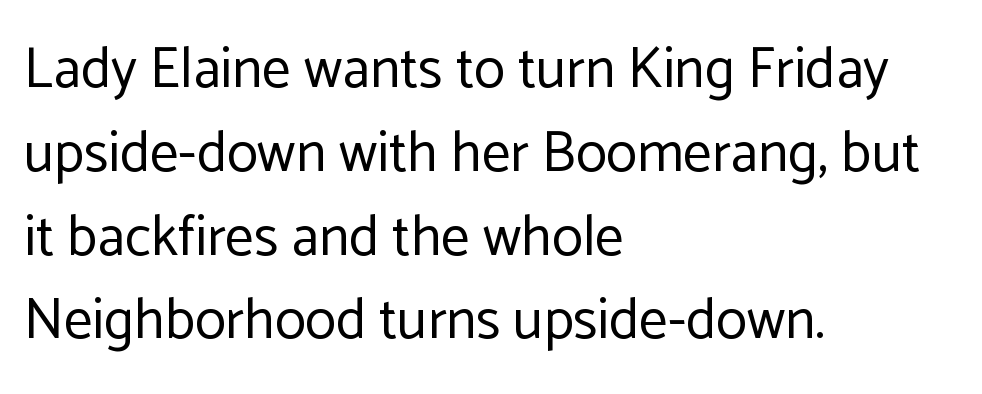
The image shows 57 px regular-weight sans-serif type, upright; set left-aligned, normal line spacing (1.47x), normal letter spacing, not underlined; low stroke contrast and a medium x-height.
